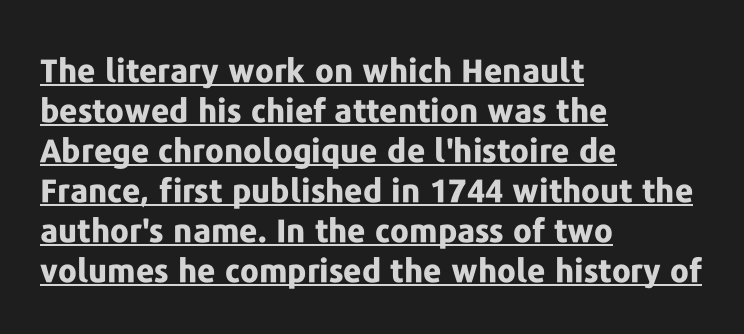
Q: Is the text bold? A: Yes.
Q: Is the text italic (slanted)? A: No, it is upright.
Q: Is the typeface a serif or a sans-serif typeface? A: Sans-serif.
Q: Is the text underlined? A: Yes.
Q: How is the paragraph aligned? A: Left-aligned.
Q: Is the spacing between letters normal or unusually wide? A: Normal.
Q: Is the spacing between lines tight, normal or loose? A: Normal.
Q: Width (condensed, normal, or wide)? A: Normal.
Q: Stroke contrast? A: Low.
Q: x-height? A: Medium.
Q: Monospaced? A: No.
